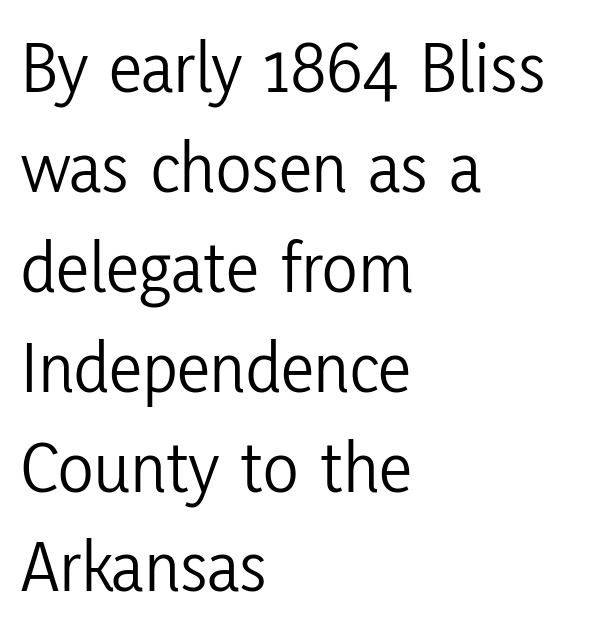
Q: Is the text bold? A: No.
Q: Is the text italic (slanted)? A: No, it is upright.
Q: Is the typeface a serif or a sans-serif typeface? A: Sans-serif.
Q: Is the text underlined? A: No.
Q: How is the paragraph aligned? A: Left-aligned.
Q: Is the spacing between letters normal or unusually wide? A: Normal.
Q: Is the spacing between lines tight, normal or loose? A: Normal.
Q: Width (condensed, normal, or wide)? A: Condensed.
Q: Stroke contrast? A: Low.
Q: x-height? A: Medium.
Q: Monospaced? A: No.
